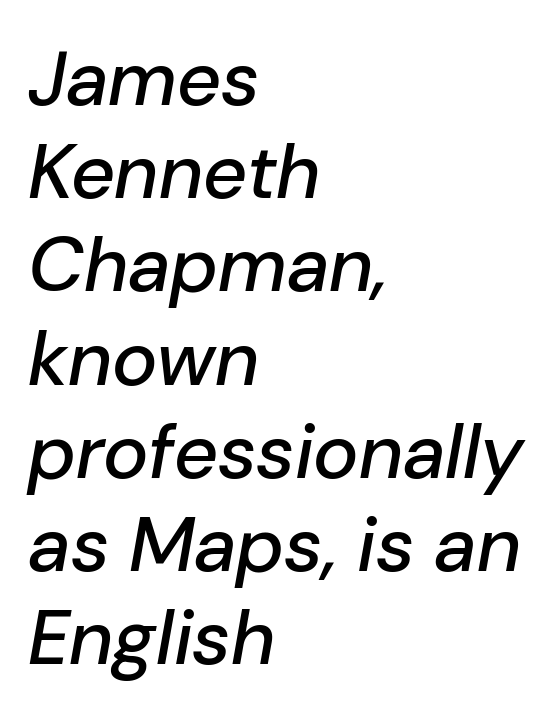
{"italic": "yes", "lean": "right", "slant_degrees": 10, "width": "normal", "stroke_contrast": "low", "x_height": "medium", "monospaced": "no", "underline": "no", "align": "left", "line_spacing_ratio": 1.21, "letter_spacing": "normal", "letter_spacing_em": 0.0, "glyph_px": 77}
